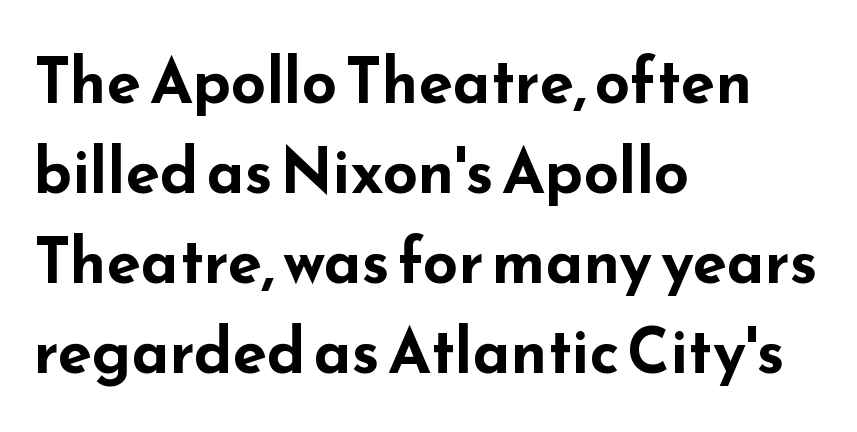
The image shows 62 px bold, wide sans-serif type, upright; set left-aligned, normal line spacing (1.45x), normal letter spacing, not underlined; low stroke contrast and a small x-height.
